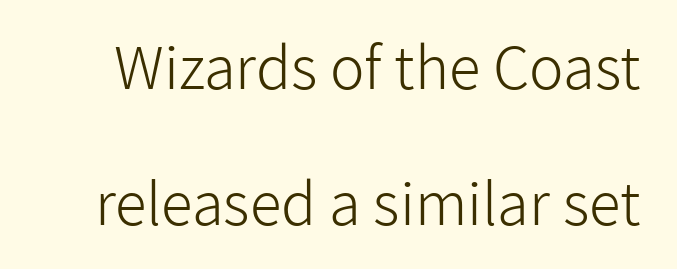
The image shows 58 px light sans-serif type, upright; set loose line spacing (2.34x), normal letter spacing, not underlined; low stroke contrast and a medium x-height.
